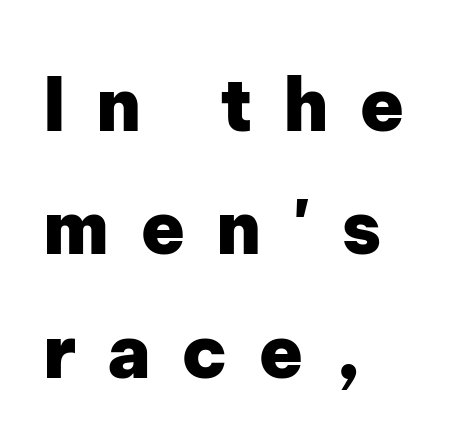
Has an underline been added? It has not. Think of a printed novel: that variable character pitch is what you see here. The letterforms stand isolated, each surrounded by extra space. The paragraph shown leans on its left margin. Strong, thick strokes mark this as bold type. The rows are spaced the way most documents space them.
